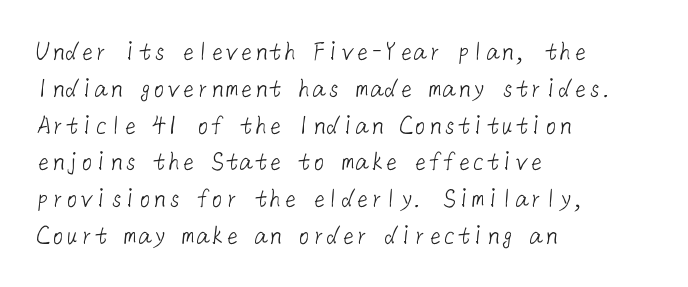
Q: Is the text bold? A: No.
Q: Is the typeface a serif or a sans-serif typeface? A: Sans-serif.
Q: Is the text underlined? A: No.
Q: How is the paragraph aligned? A: Left-aligned.
Q: Is the spacing between letters normal or unusually wide? A: Normal.
Q: Is the spacing between lines tight, normal or loose? A: Normal.
Q: Width (condensed, normal, or wide)? A: Normal.
Q: Stroke contrast? A: Low.
Q: x-height? A: Medium.
